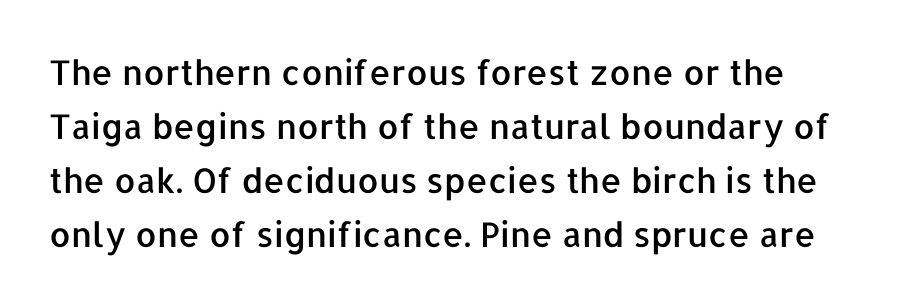
Think of a printed novel: that variable character pitch is what you see here. Serif or sans? Sans — the stroke terminals are bare. Baseline-to-baseline distance is the conventional proportion of letter height. The text block is weighted toward the left margin, trailing off unevenly rightward.
